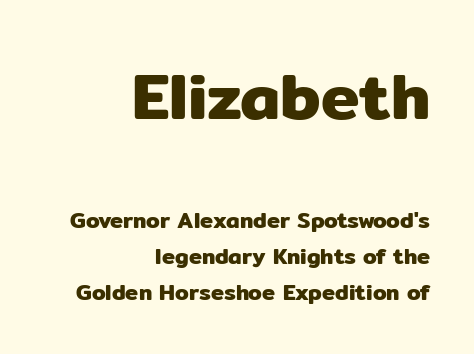
Standard letterfit; no display-style spreading of the glyphs. Regarding leading, the lines here are spaced in the standard way. Each row of text sits above clean, open space. Do the characters align in a grid? No, the font is proportional.
